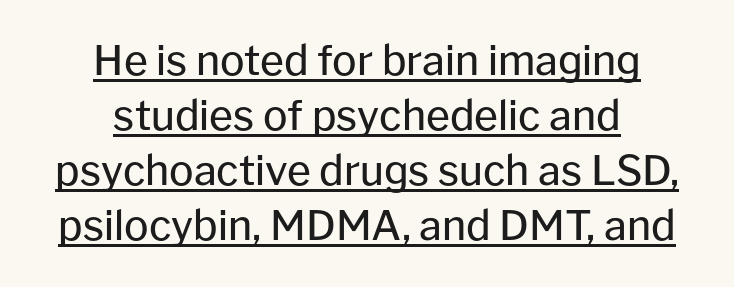
The image shows 41 px regular-weight sans-serif type, upright; set centered, normal line spacing (1.34x), normal letter spacing, underlined; low stroke contrast and a medium x-height.
